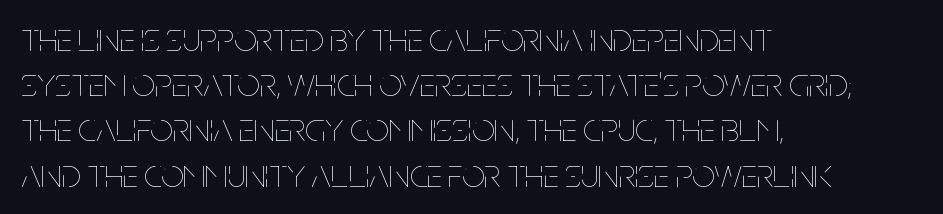
These lines keep a tight, regular rhythm from letter to letter. The weight would be labelled regular, book, light, or lighter still. Clear beneath every line of the passage. Do the letters lean? They stand straight. A typesetter would call this proportional, since set widths differ per character. A typesetter would call this leading minimal, almost set solid.
